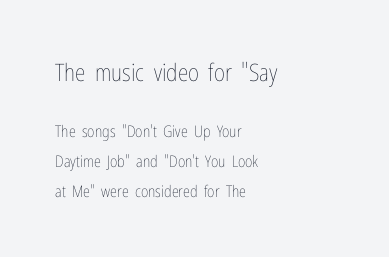
Ink coverage per letter is moderate at most. Look at the tracking — it's just the regular setting, nothing added. Top chunk: large. Bottom chunk: small. Plain, unruled lines of type.
